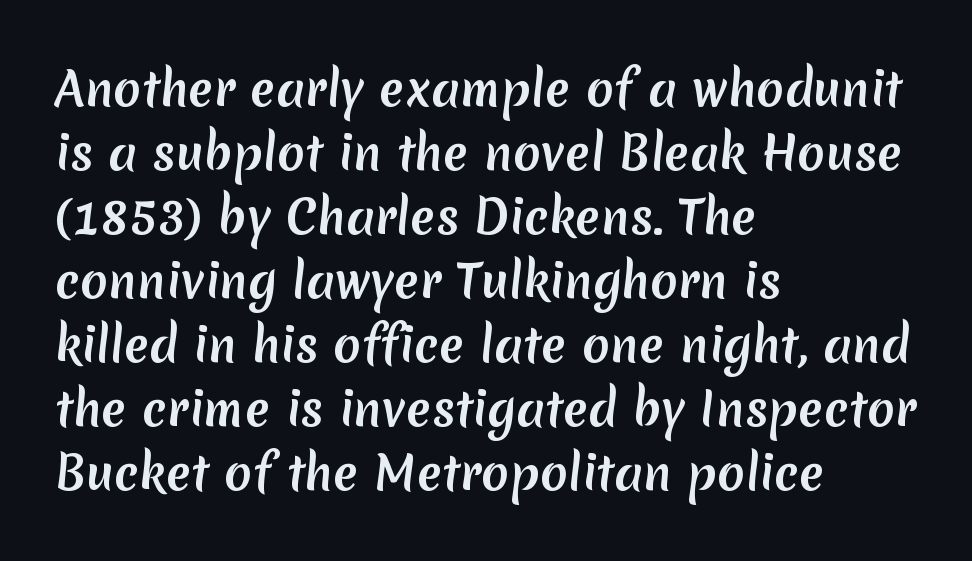
Serif or sans? Sans — the stroke terminals are bare. What stands out about the letter spacing? Nothing — it is the standard amount. The specimen omits any rule beneath the text block's lines. The paragraph has a hard left edge and a soft right edge. The rendering uses natural spacing where letterforms have individual widths.
